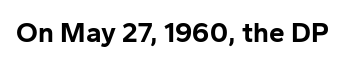
{"serif": "no", "italic": "no", "bold": "yes", "weight": "bold", "width": "normal", "stroke_contrast": "low", "x_height": "medium", "monospaced": "no", "underline": "no", "letter_spacing": "normal", "letter_spacing_em": 0.0, "glyph_px": 28}
